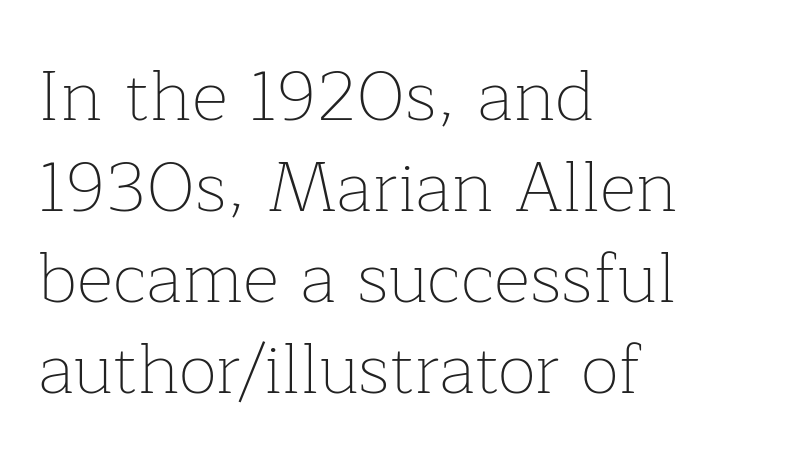
The image shows 71 px thin serif type, upright; set left-aligned, normal line spacing (1.28x), normal letter spacing, not underlined; low stroke contrast and a medium x-height.
